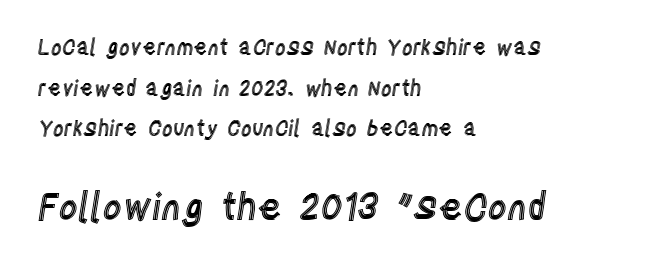
{"width": "condensed", "x_height": "large", "monospaced": "no", "underline": "no", "align": "left", "line_spacing": "loose", "line_spacing_ratio": 1.94, "letter_spacing": "normal", "letter_spacing_em": 0.0, "larger_block": "second", "size_ratio": 1.76, "glyph_px": 37}
